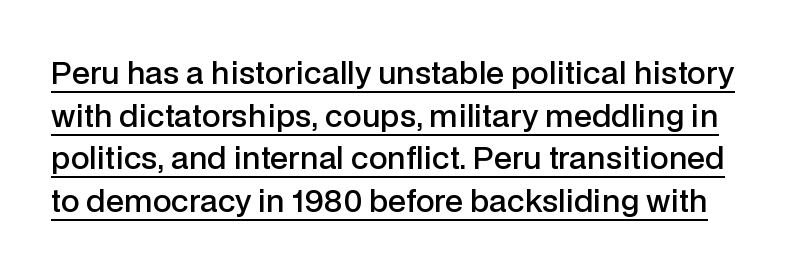
Here the glyphs are tracked normally, forming tight word shapes. A typesetter would call this leading conventional body-copy spacing. The face used here is proportionally spaced, like ordinary book or web type. These lines carry some extra weight — a demibold, not a full bold. Beneath each row of characters lies a ruled line. Do the letters lean? They stand straight.
